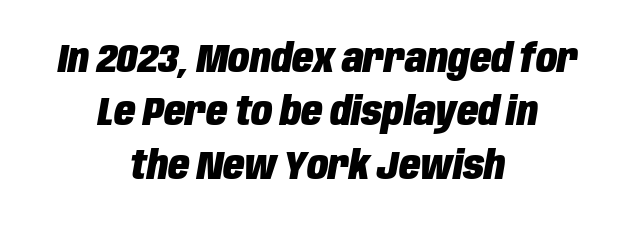
Q: Is the text bold? A: Yes.
Q: Is the text italic (slanted)? A: Yes, it leans right by about 10 degrees.
Q: Is the text underlined? A: No.
Q: How is the paragraph aligned? A: Centered.
Q: Is the spacing between letters normal or unusually wide? A: Normal.
Q: Is the spacing between lines tight, normal or loose? A: Normal.
Q: Width (condensed, normal, or wide)? A: Condensed.
Q: Stroke contrast? A: Low.
Q: x-height? A: Large.
Q: Monospaced? A: No.
